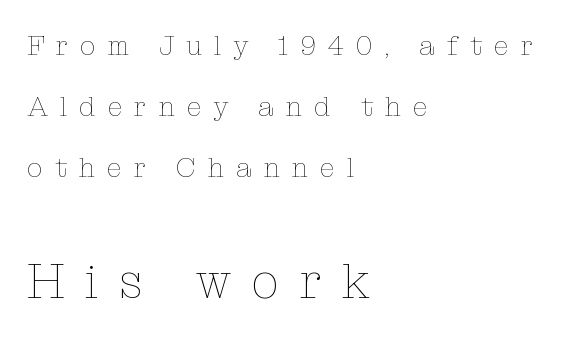
Q: Is the text bold? A: No.
Q: Is the text italic (slanted)? A: No, it is upright.
Q: Is the text underlined? A: No.
Q: How is the paragraph aligned? A: Left-aligned.
Q: Is the spacing between letters normal or unusually wide? A: Unusually wide.
Q: Is the spacing between lines tight, normal or loose? A: Loose.
Q: Which block of text is set in a larger size, the first (top) or the second (bottom)? A: The second (bottom) one.
Q: Width (condensed, normal, or wide)? A: Normal.
Q: Stroke contrast? A: Low.
Q: x-height? A: Medium.
Q: Monospaced? A: No.
